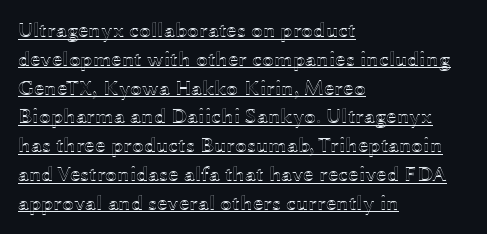
Q: Is the text italic (slanted)? A: No, it is upright.
Q: Is the text underlined? A: Yes.
Q: How is the paragraph aligned? A: Left-aligned.
Q: Is the spacing between letters normal or unusually wide? A: Normal.
Q: Is the spacing between lines tight, normal or loose? A: Normal.
